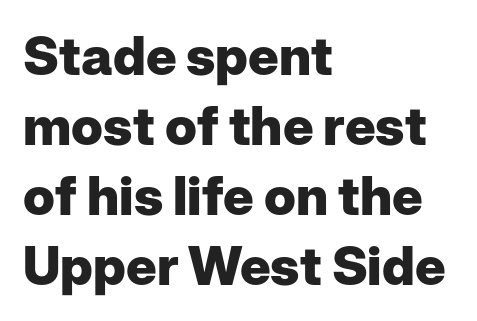
Heft: maximum for text — a bold. Do the letters lean? They stand straight. Descender tails drop into unmarked territory. A typesetter would call this proportional, since set widths differ per character.
